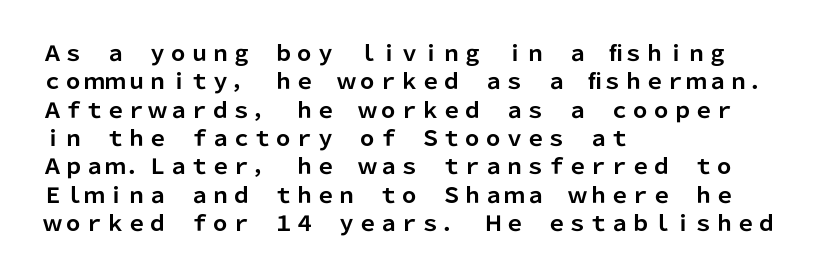
Q: Is the text bold? A: Yes.
Q: Is the text italic (slanted)? A: No, it is upright.
Q: Is the text underlined? A: No.
Q: How is the paragraph aligned? A: Left-aligned.
Q: Is the spacing between letters normal or unusually wide? A: Normal.
Q: Is the spacing between lines tight, normal or loose? A: Normal.
